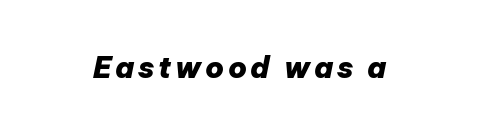
{"italic": "yes", "lean": "right", "slant_degrees": 12, "bold": "yes", "weight": "heavy", "width": "normal", "stroke_contrast": "low", "x_height": "medium", "monospaced": "no", "underline": "no", "glyph_px": 29}
